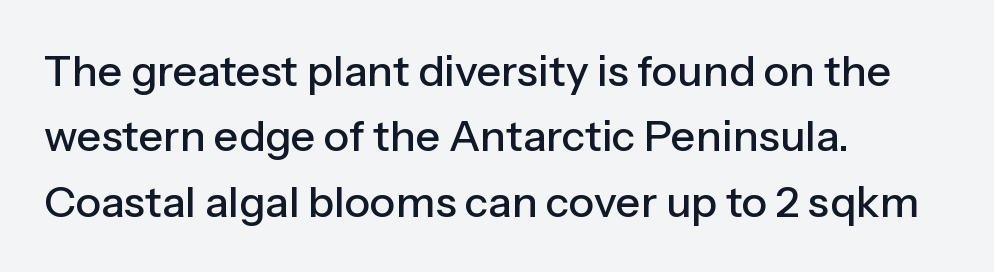
{"serif": "no", "italic": "no", "width": "normal", "stroke_contrast": "low", "x_height": "medium", "monospaced": "no", "underline": "no", "align": "left", "line_spacing": "normal", "line_spacing_ratio": 1.52, "letter_spacing": "normal", "letter_spacing_em": 0.0, "glyph_px": 43}
